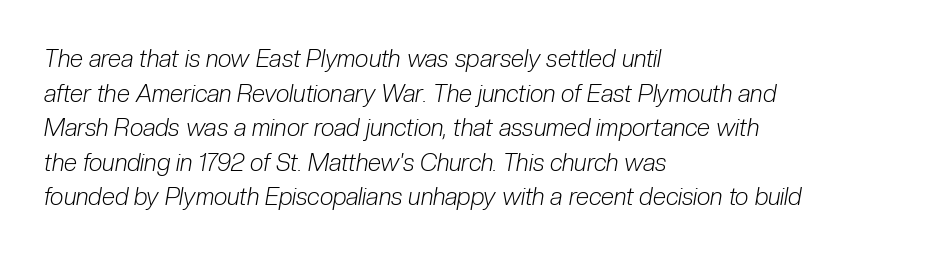
The image shows 24 px text type, italic (leaning right); set left-aligned, normal line spacing (1.44x), normal letter spacing, not underlined.
